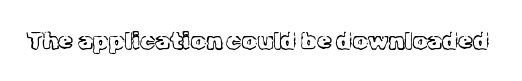
Q: Is the text bold? A: No.
Q: Is the text italic (slanted)? A: No, it is upright.
Q: Is the text underlined? A: No.
Q: Is the spacing between letters normal or unusually wide? A: Normal.
